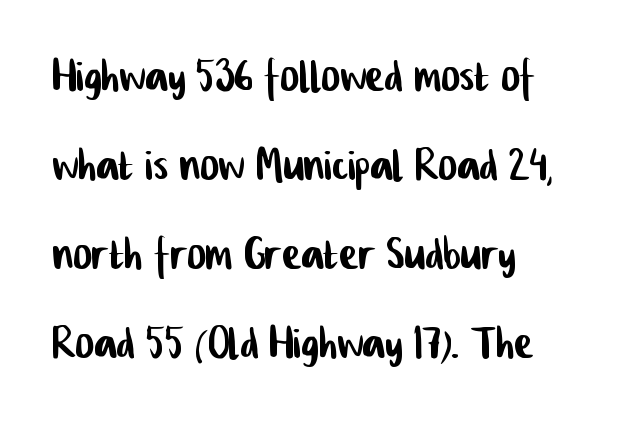
{"serif": "no", "width": "condensed", "stroke_contrast": "low", "x_height": "medium", "monospaced": "no", "underline": "no", "align": "left", "line_spacing": "normal", "line_spacing_ratio": 1.56, "letter_spacing": "normal", "letter_spacing_em": 0.0, "glyph_px": 57}
